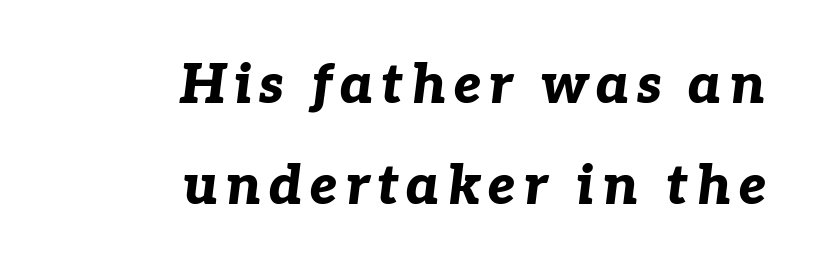
{"italic": "yes", "lean": "right", "slant_degrees": 7, "bold": "yes", "weight": "bold", "width": "normal", "stroke_contrast": "low", "x_height": "medium", "monospaced": "no", "underline": "no", "align": "right", "line_spacing_ratio": 1.84, "glyph_px": 55}
